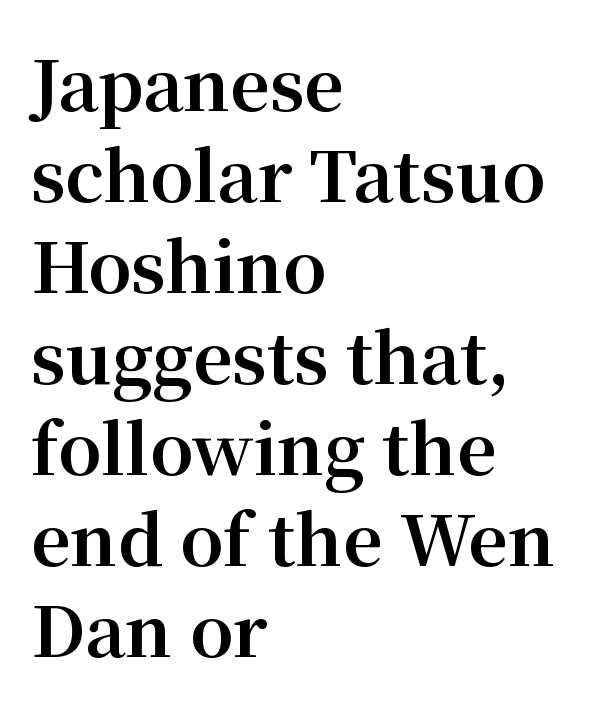
{"serif": "yes", "italic": "no", "bold": "yes", "weight": "bold", "width": "normal", "stroke_contrast": "medium", "x_height": "medium", "monospaced": "no", "underline": "no", "align": "left", "line_spacing": "normal", "line_spacing_ratio": 1.32, "letter_spacing": "normal", "letter_spacing_em": 0.0, "glyph_px": 69}
